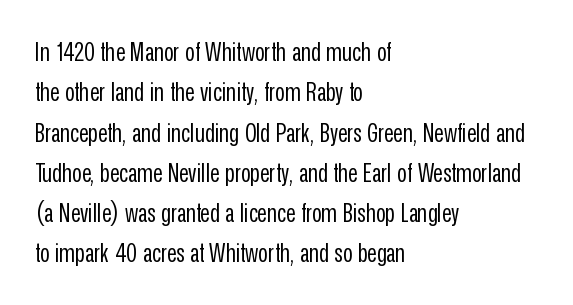
Check the space under the baseline: it is left empty. The type sits square on the baseline with zero lean. Line spacing here is normal. Casual observation: everything's shoved over to the left. Honestly, the letter spacing is just normal — you wouldn't notice it.
